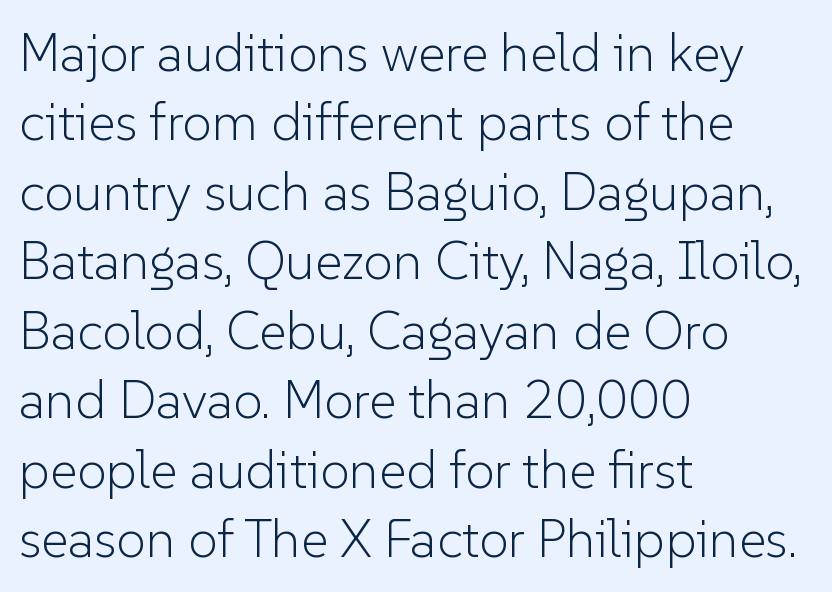
{"serif": "no", "italic": "no", "bold": "no", "weight": "light", "width": "normal", "stroke_contrast": "low", "x_height": "medium", "monospaced": "no", "underline": "no", "align": "left", "line_spacing": "normal", "line_spacing_ratio": 1.31, "letter_spacing": "normal", "letter_spacing_em": 0.0, "glyph_px": 53}
